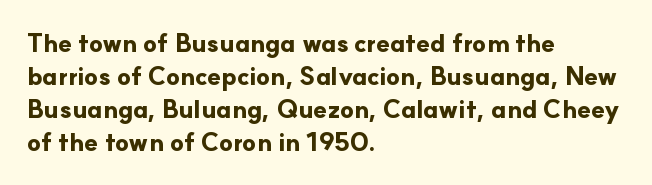
Q: Is the text bold? A: Yes.
Q: Is the text italic (slanted)? A: No, it is upright.
Q: Is the text underlined? A: No.
Q: How is the paragraph aligned? A: Left-aligned.
Q: Is the spacing between letters normal or unusually wide? A: Normal.
Q: Is the spacing between lines tight, normal or loose? A: Normal.
